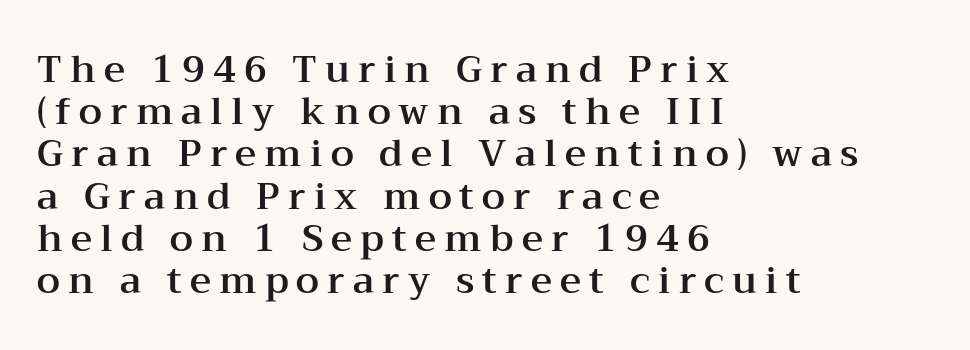
{"serif": "yes", "italic": "no", "width": "wide", "stroke_contrast": "medium", "x_height": "medium", "monospaced": "no", "underline": "no", "align": "left", "line_spacing": "tight", "line_spacing_ratio": 1.14, "letter_spacing": "wide", "letter_spacing_em": 0.22, "glyph_px": 37}
